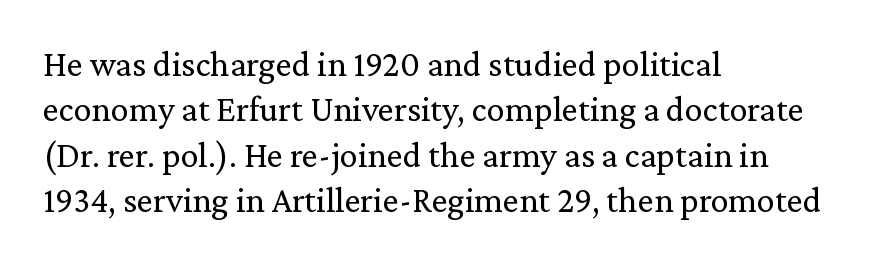
If you measured baseline to baseline, you'd find a middling distance. No italicization has been applied; the sample stays upright. The rendering shows small feet on the letterforms — a serif design. Stems and bowls with no extra thickness — not bold. Think of a printed novel: that variable character pitch is what you see here. Tracking here is standard; glyphs follow each other at the usual distance.
